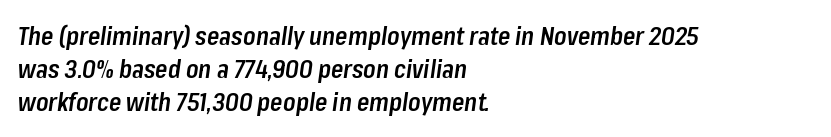
{"italic": "yes", "lean": "right", "slant_degrees": 8, "bold": "semi", "underline": "no", "align": "left", "line_spacing": "normal", "line_spacing_ratio": 1.32, "letter_spacing": "normal", "letter_spacing_em": 0.0, "glyph_px": 25}
